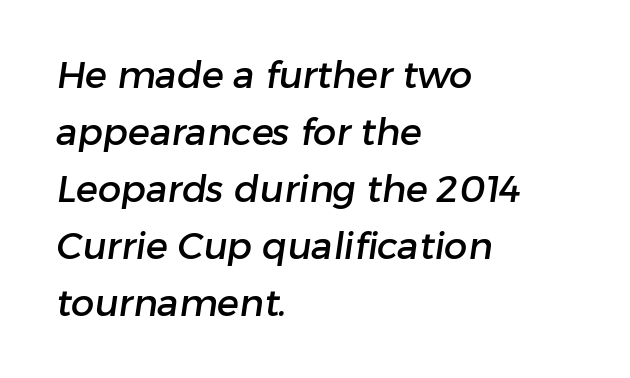
You could call the tracking neutral — neither tight nor loose. The face used here is a sans, in the tradition of grotesques and geometrics. Think of a printed novel: that variable character pitch is what you see here. Evenly set lines give the paragraph a standard silhouette. Words float on clear page, feet unadorned. Short and long lines alike share a common starting point at left.
